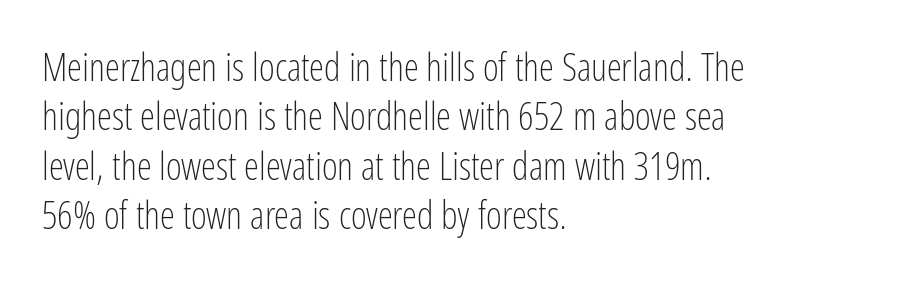
A sans-serif font was chosen for this passage. The vertical gap from one line to the next is medium. Looks like regular typesetting: each glyph gets only the width it needs. Counters stay open thanks to moderate or lighter strokes. Unmarked baselines from the first word to the last. The letters sit at their default tracking, neither squeezed nor spread.
